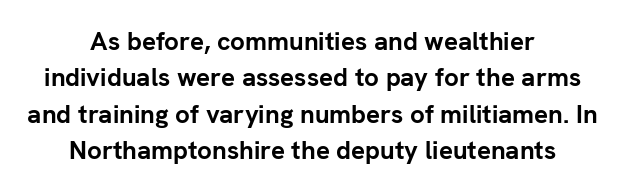
{"italic": "no", "bold": "yes", "underline": "no", "align": "center", "line_spacing": "normal", "line_spacing_ratio": 1.4, "letter_spacing": "normal", "letter_spacing_em": 0.0, "glyph_px": 26}
